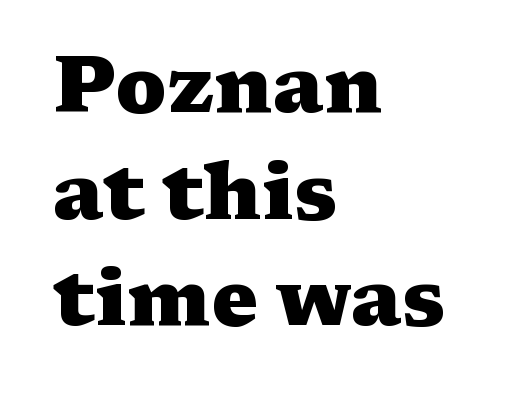
All the whitespace from short lines collects on the right. Do the characters align in a grid? No, the font is proportional. Any mark beneath the type? The region is blank. Do the letters lean? They stand straight.
